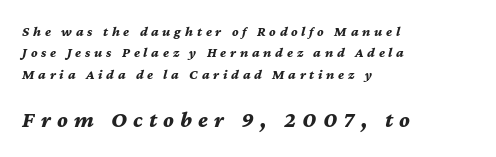
Slanted lettering throughout. Bigger letters appear in the bottom chunk; the top chunk is reduced. This block has exactly the height ordinary leading produces. Notice how the passage keeps a crisp vertical edge on the left only. Spacing between characters has been opened up far beyond the box default. Decoration check: the copy has no underline.
